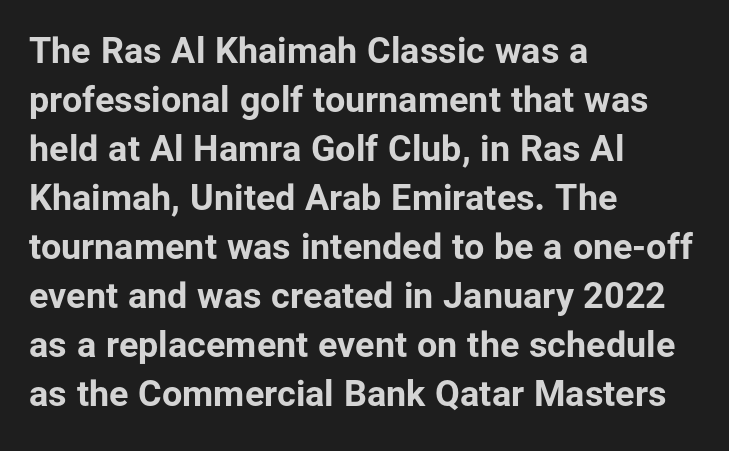
Q: Is the text bold? A: Yes.
Q: Is the text italic (slanted)? A: No, it is upright.
Q: Is the typeface a serif or a sans-serif typeface? A: Sans-serif.
Q: Is the text underlined? A: No.
Q: How is the paragraph aligned? A: Left-aligned.
Q: Is the spacing between letters normal or unusually wide? A: Normal.
Q: Is the spacing between lines tight, normal or loose? A: Normal.
Q: Width (condensed, normal, or wide)? A: Normal.
Q: Stroke contrast? A: Low.
Q: x-height? A: Medium.
Q: Monospaced? A: No.
